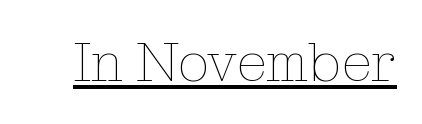
The image shows 56 px thin type, upright; set normal letter spacing, underlined; low stroke contrast and a medium x-height.
